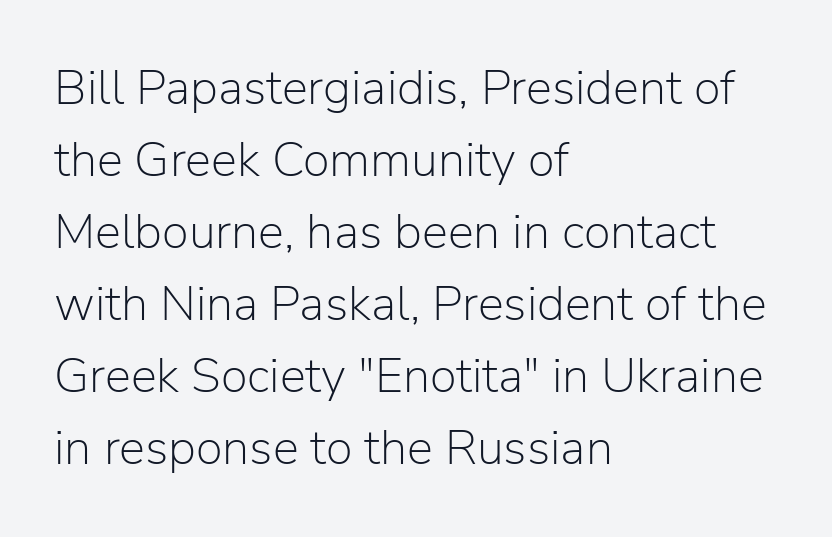
The image shows 49 px light sans-serif type, upright; set left-aligned, normal line spacing (1.47x), normal letter spacing, not underlined; low stroke contrast and a medium x-height.
